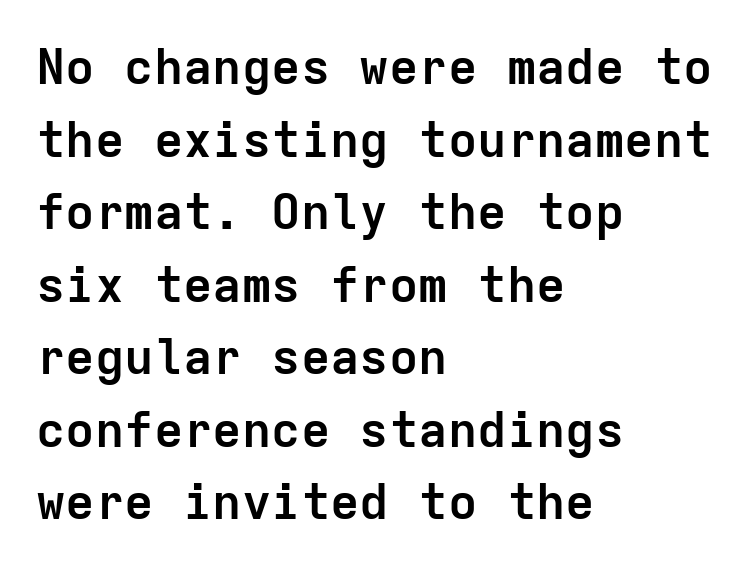
{"serif": "no", "italic": "no", "bold": "yes", "weight": "semibold", "width": "normal", "stroke_contrast": "low", "x_height": "medium", "monospaced": "yes", "underline": "no", "align": "left", "line_spacing": "normal", "line_spacing_ratio": 1.48, "letter_spacing": "normal", "letter_spacing_em": 0.0, "glyph_px": 49}
